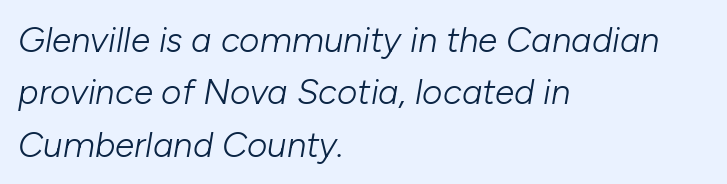
Q: Is the text bold? A: No.
Q: Is the text italic (slanted)? A: Yes, it leans right by about 10 degrees.
Q: Is the text underlined? A: No.
Q: How is the paragraph aligned? A: Left-aligned.
Q: Is the spacing between letters normal or unusually wide? A: Normal.
Q: Is the spacing between lines tight, normal or loose? A: Normal.
Q: Width (condensed, normal, or wide)? A: Normal.
Q: Stroke contrast? A: Low.
Q: x-height? A: Medium.
Q: Monospaced? A: No.
